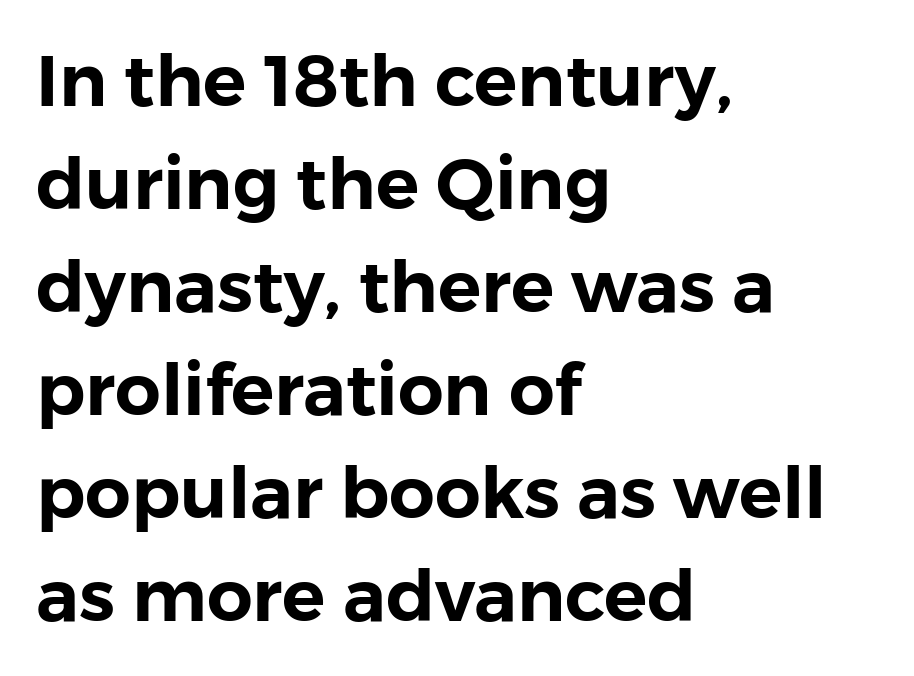
The image shows 72 px sans-serif type, upright; set left-aligned, normal line spacing (1.43x), normal letter spacing, not underlined; low stroke contrast and a medium x-height.
